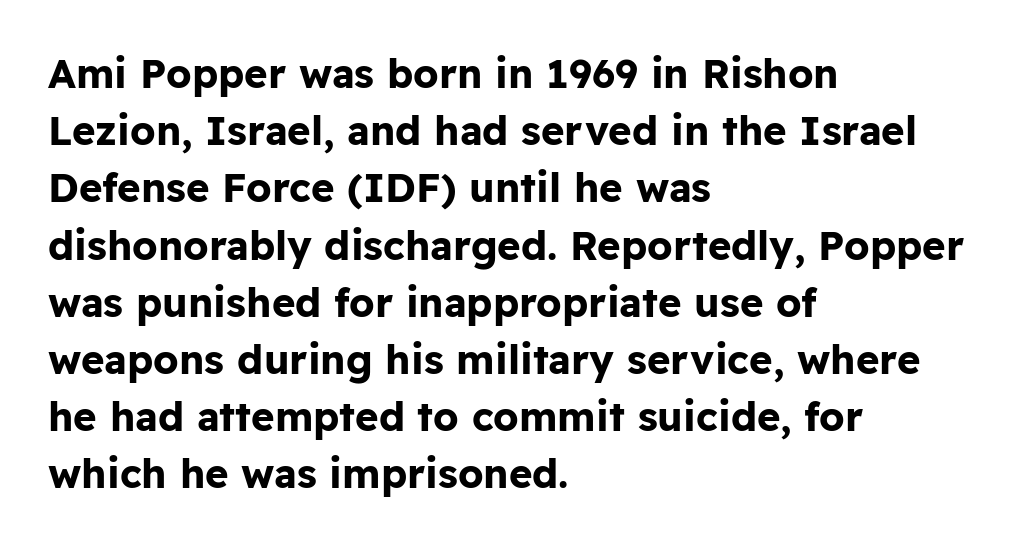
Q: Is the text bold? A: Yes.
Q: Is the text italic (slanted)? A: No, it is upright.
Q: Is the typeface a serif or a sans-serif typeface? A: Sans-serif.
Q: Is the text underlined? A: No.
Q: How is the paragraph aligned? A: Left-aligned.
Q: Is the spacing between letters normal or unusually wide? A: Normal.
Q: Is the spacing between lines tight, normal or loose? A: Normal.
Q: Width (condensed, normal, or wide)? A: Normal.
Q: Stroke contrast? A: Low.
Q: x-height? A: Medium.
Q: Monospaced? A: No.
